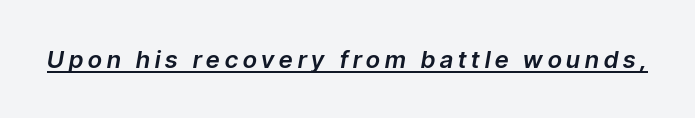
The image shows 24 px text type, italic (leaning right); set unusually wide letter spacing (+0.21 em), underlined.
